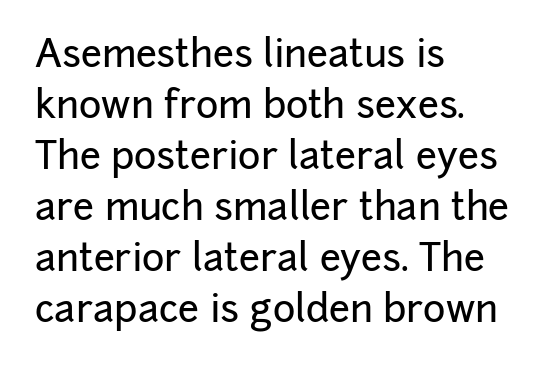
The image shows 38 px sans-serif type, upright; set left-aligned, normal line spacing (1.34x), normal letter spacing, not underlined; low stroke contrast and a medium x-height.
